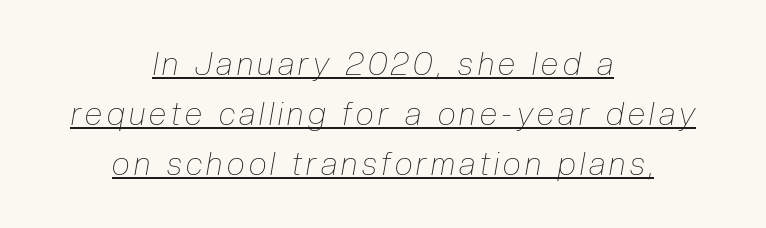
Q: Is the text bold? A: No.
Q: Is the text italic (slanted)? A: Yes, it leans right by about 10 degrees.
Q: Is the text underlined? A: Yes.
Q: How is the paragraph aligned? A: Centered.
Q: Is the spacing between lines tight, normal or loose? A: Normal.
Q: Width (condensed, normal, or wide)? A: Condensed.
Q: Stroke contrast? A: Low.
Q: x-height? A: Medium.
Q: Monospaced? A: No.
